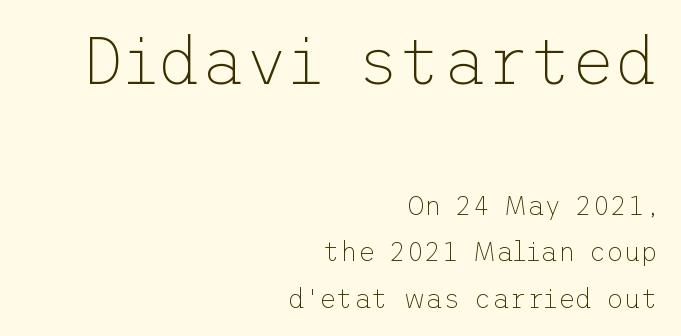
{"serif": "no", "italic": "no", "bold": "no", "weight": "thin", "width": "normal", "stroke_contrast": "low", "x_height": "medium", "underline": "no", "align": "right", "line_spacing_ratio": 1.71, "letter_spacing": "normal", "letter_spacing_em": 0.0, "larger_block": "first", "size_ratio": 2.48, "glyph_px": 67}
